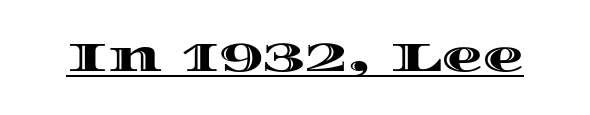
{"italic": "no", "width": "wide", "x_height": "large", "monospaced": "no", "underline": "yes", "letter_spacing": "normal", "letter_spacing_em": 0.0, "glyph_px": 41}
